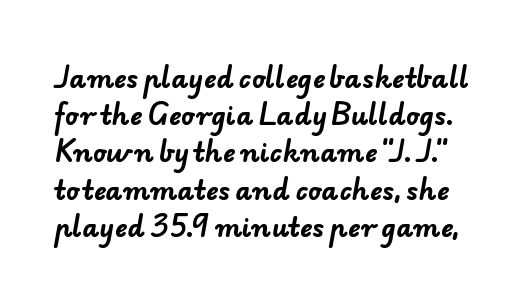
Q: Is the text bold? A: Yes.
Q: Is the text underlined? A: No.
Q: Is the spacing between letters normal or unusually wide? A: Normal.
Q: Is the spacing between lines tight, normal or loose? A: Normal.
